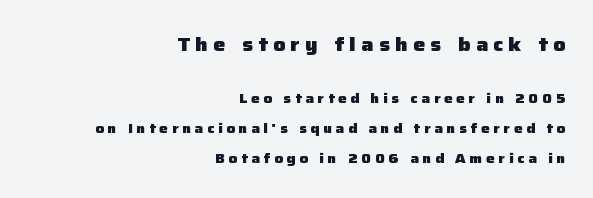
Q: Is the text bold? A: Yes.
Q: Is the text italic (slanted)? A: No, it is upright.
Q: Is the text underlined? A: No.
Q: How is the paragraph aligned? A: Right-aligned.
Q: Is the spacing between letters normal or unusually wide? A: Unusually wide.
Q: Is the spacing between lines tight, normal or loose? A: Loose.
Q: Which block of text is set in a larger size, the first (top) or the second (bottom)? A: The first (top) one.
